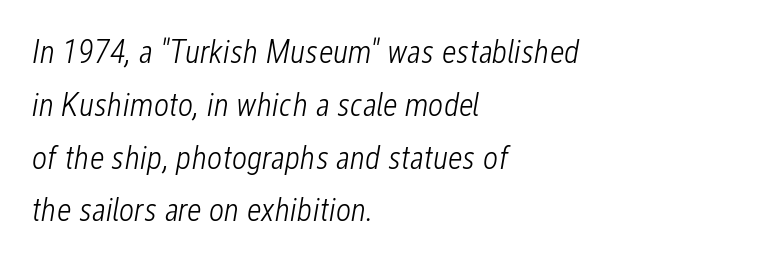
The rendering uses a moderate line-height, typical for paragraphs. Is this a fixed-width face? No — the glyphs have proportional, varying widths. The compositor pushed each line to the left boundary. The passage shown has conventional tracking throughout. A typesetter would mark this as italic.
